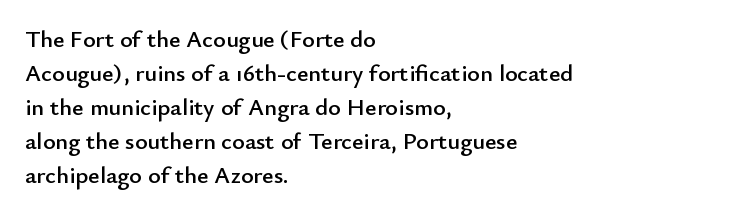
Each word holds together tightly as a unit, with standard inter-letter gaps. Horizontally, the lines are justified to the leading edge only. Check the space under the baseline: it is left empty. Leading matches the norm, producing a regular column.
